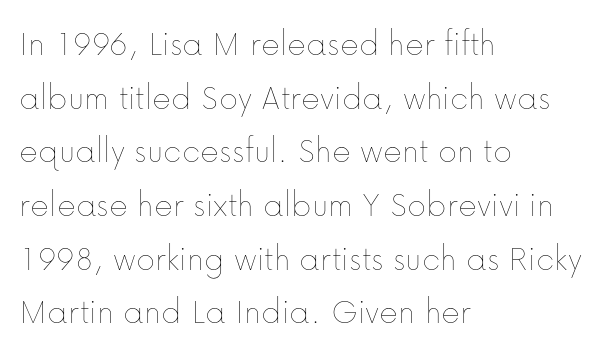
{"italic": "no", "bold": "no", "weight": "thin", "width": "normal", "stroke_contrast": "low", "x_height": "medium", "monospaced": "no", "underline": "no", "align": "left", "line_spacing": "normal", "line_spacing_ratio": 1.49, "letter_spacing": "normal", "letter_spacing_em": 0.0, "glyph_px": 36}
